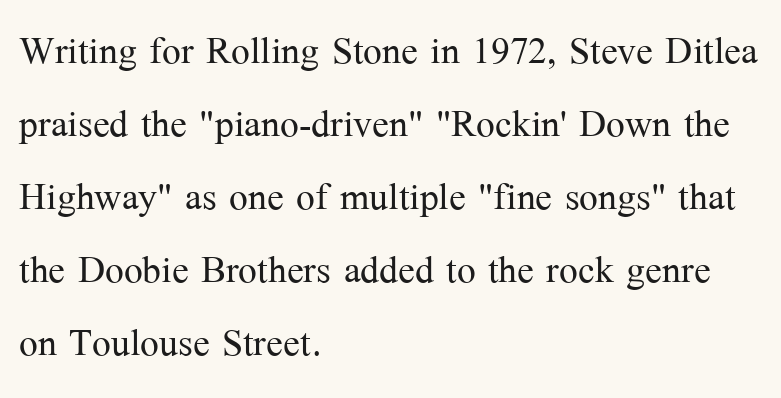
Compared with a typical body face, this is equally light or lighter still. Leading: standard. This is roman type, the default non-slanted kind. The lines are quadded left. Default kerning and tracking; the words read as compact shapes. Here the designer chose a conventional face with non-uniform glyph widths.
